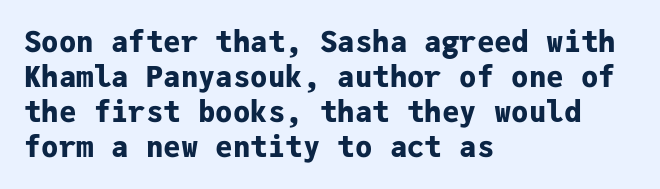
The image shows 29 px bold sans-serif type, upright, monospaced; set left-aligned, line spacing 1.21x, normal letter spacing, not underlined; low stroke contrast and a medium x-height.
